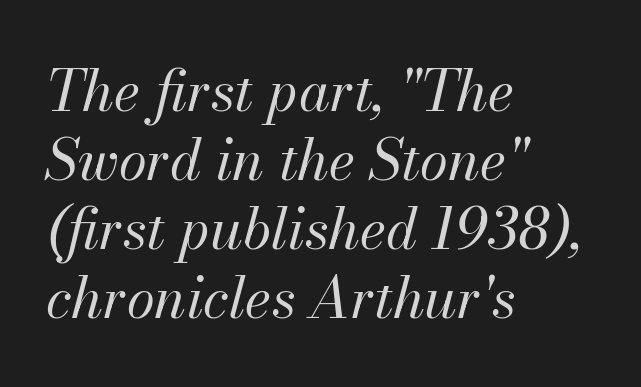
The image shows 57 px regular-weight type, italic (leaning right); set left-aligned, line spacing 1.21x, normal letter spacing, not underlined; medium stroke contrast and a small x-height.
